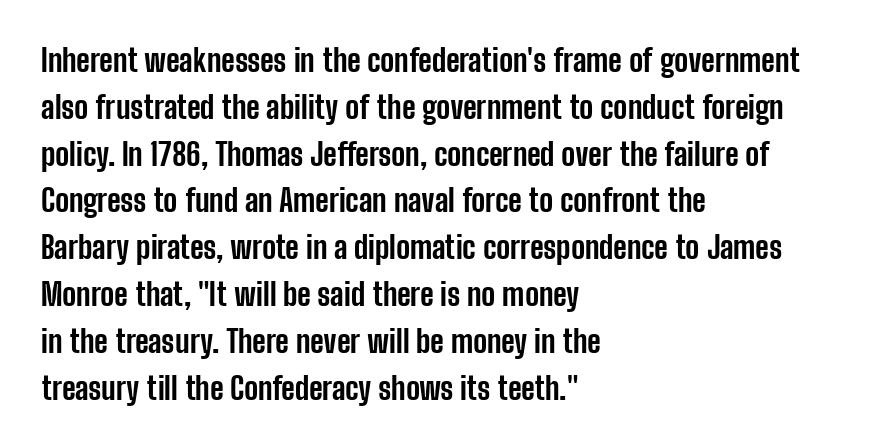
{"serif": "no", "italic": "no", "bold": "yes", "weight": "bold", "width": "condensed", "stroke_contrast": "low", "x_height": "medium", "monospaced": "no", "underline": "no", "align": "left", "line_spacing": "normal", "line_spacing_ratio": 1.51, "letter_spacing": "normal", "letter_spacing_em": 0.0, "glyph_px": 31}
